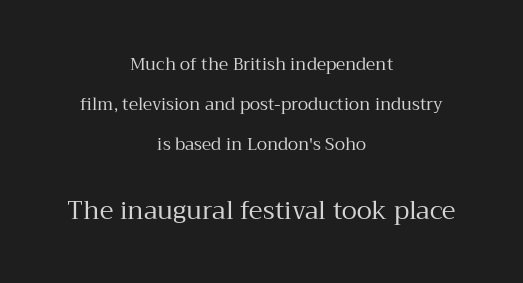
No italicization has been applied; the sample stays upright. Check under the words: just untouched page. A quiet, ordinary-to-light weight characterises the typeface. There is no visible air inserted between adjacent glyphs. The passage shown begins with its smaller block and ends with its larger one.
